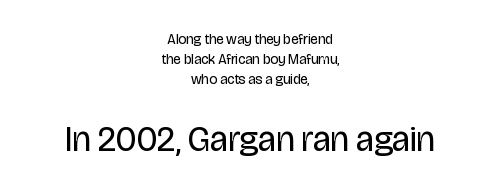
A typesetter would call this proportional, since set widths differ per character. This sample uses plain, unmodified letter spacing. The weight would be labelled regular, book, light, or lighter still. This sample keeps an unexceptional amount of space between lines. Horizontally, the lines are justified to the midpoint only.
